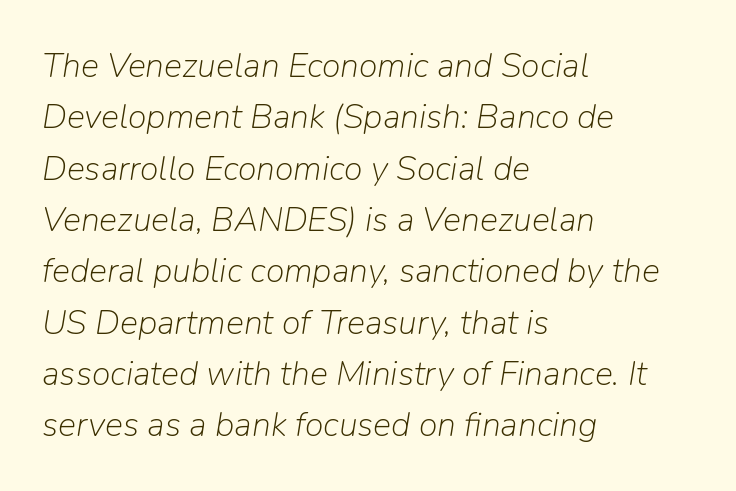
The image shows 34 px light type, italic (leaning right); set left-aligned, normal line spacing (1.51x), normal letter spacing, not underlined; low stroke contrast and a medium x-height.
